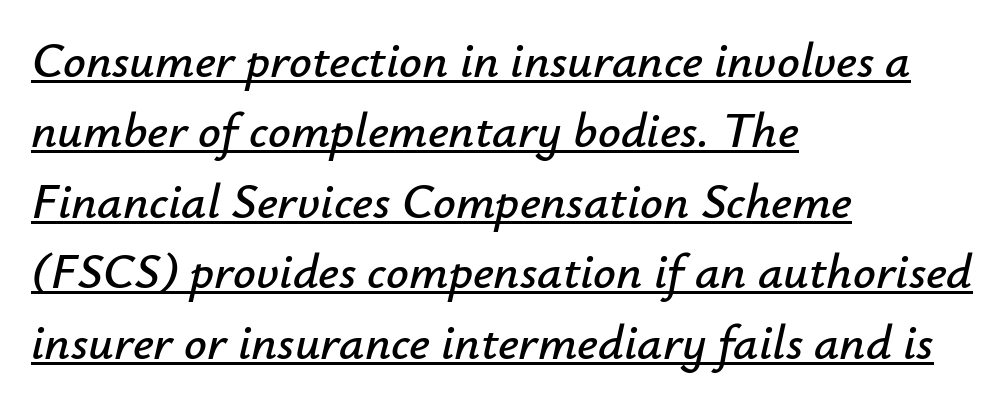
{"italic": "yes", "lean": "right", "slant_degrees": 12, "width": "normal", "stroke_contrast": "low", "x_height": "small", "monospaced": "no", "underline": "yes", "align": "left", "line_spacing": "normal", "line_spacing_ratio": 1.41, "letter_spacing": "normal", "letter_spacing_em": 0.0, "glyph_px": 50}
